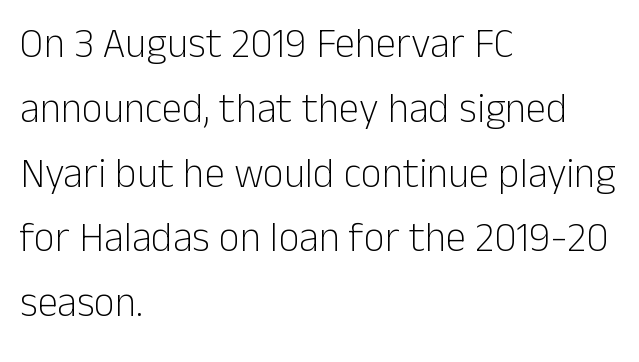
If you drew a line through each stem, it would be perfectly vertical. A typesetter would label this face a sans. Weight: in the light-to-regular range. Where is the straight margin? On the left. Looks like regular typesetting: each glyph gets only the width it needs.
